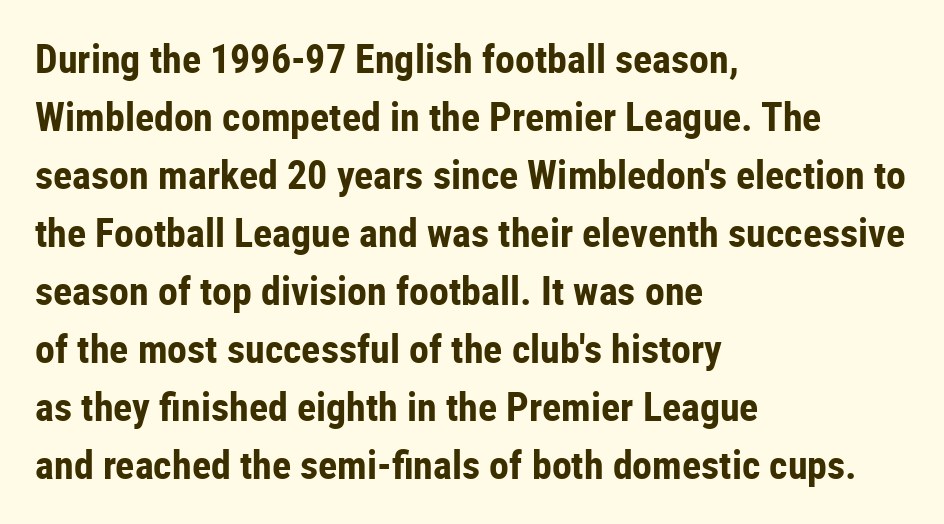
The image shows 40 px bold, condensed sans-serif type, upright; set left-aligned, normal line spacing (1.45x), normal letter spacing, not underlined; low stroke contrast and a medium x-height.
